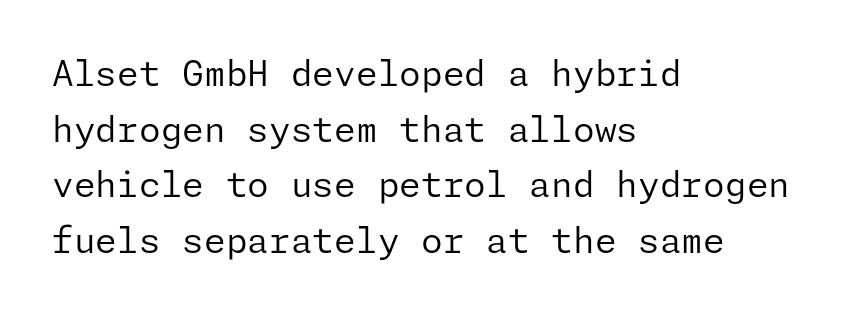
The image shows 35 px regular-weight sans-serif type, upright; set left-aligned, normal line spacing (1.59x), normal letter spacing, not underlined; low stroke contrast and a medium x-height.
